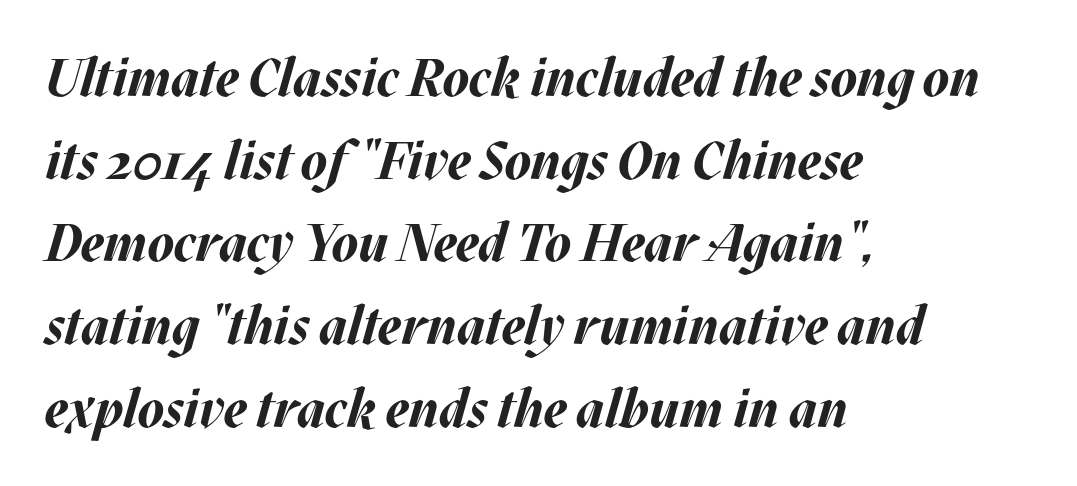
{"italic": "yes", "lean": "right", "slant_degrees": 17, "bold": "yes", "weight": "bold", "width": "normal", "stroke_contrast": "medium", "x_height": "large", "monospaced": "no", "underline": "no", "align": "left", "line_spacing": "normal", "line_spacing_ratio": 1.56, "letter_spacing": "normal", "letter_spacing_em": 0.0, "glyph_px": 53}
